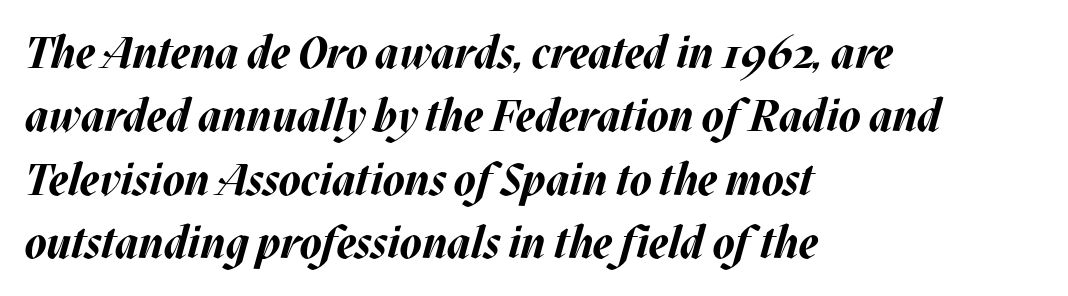
No word sits above an underline. These lines carry a lot of weight — the face is fully bold. Characters follow at the spacing the type designer built in. These lines are rendered in a variable-pitch font. This block has exactly the height ordinary leading produces. Yep, that's italic — everything's leaning.
